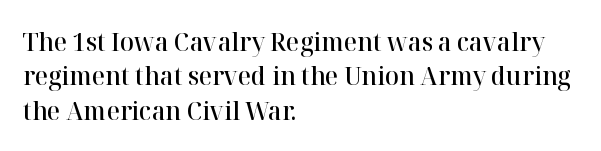
Q: Is the text bold? A: Semi-bold.
Q: Is the text italic (slanted)? A: No, it is upright.
Q: Is the text underlined? A: No.
Q: How is the paragraph aligned? A: Left-aligned.
Q: Is the spacing between letters normal or unusually wide? A: Normal.
Q: Is the spacing between lines tight, normal or loose? A: Normal.
